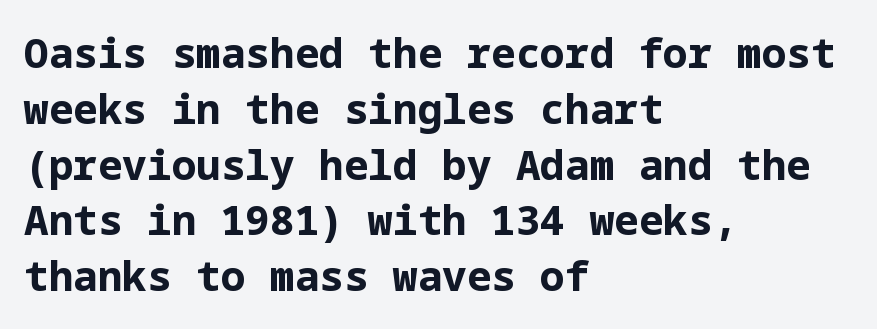
Q: Is the text bold? A: Yes.
Q: Is the text italic (slanted)? A: No, it is upright.
Q: Is the typeface a serif or a sans-serif typeface? A: Sans-serif.
Q: Is the text underlined? A: No.
Q: How is the paragraph aligned? A: Left-aligned.
Q: Is the spacing between letters normal or unusually wide? A: Normal.
Q: Is the spacing between lines tight, normal or loose? A: Normal.
Q: Width (condensed, normal, or wide)? A: Normal.
Q: Stroke contrast? A: Low.
Q: x-height? A: Medium.
